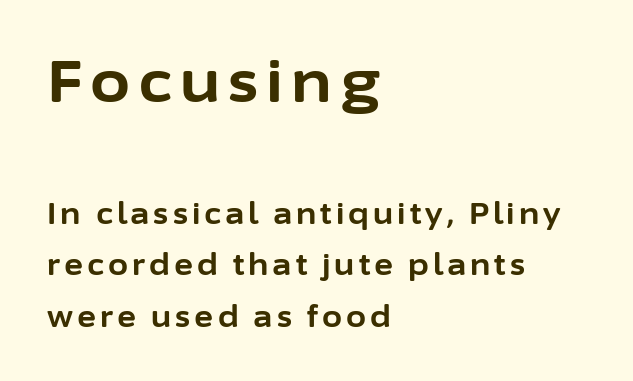
{"serif": "no", "italic": "no", "bold": "yes", "weight": "bold", "width": "normal", "stroke_contrast": "low", "x_height": "medium", "monospaced": "no", "underline": "no", "align": "left", "line_spacing_ratio": 1.77, "larger_block": "first", "size_ratio": 2.0, "glyph_px": 58}
